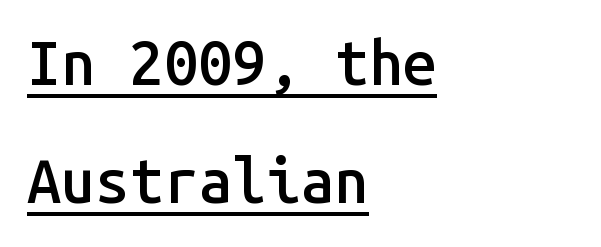
This is roman type, the default non-slanted kind. The ragged edge is on the right, which tells us the setting is flush left. Think of a typewriter: that constant character pitch is what you see here. Serif or sans? Sans — the stroke terminals are bare.
